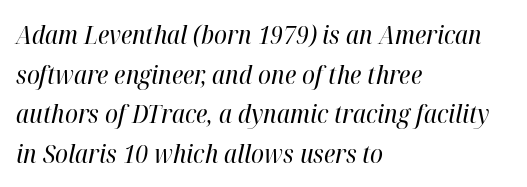
The image shows 26 px text type, italic (leaning right); set left-aligned, normal line spacing (1.52x), normal letter spacing, not underlined.
